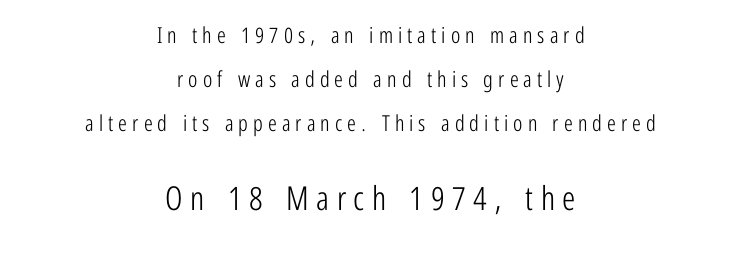
{"serif": "no", "italic": "no", "bold": "no", "weight": "light", "width": "condensed", "stroke_contrast": "low", "x_height": "medium", "monospaced": "no", "underline": "no", "align": "center", "line_spacing": "loose", "line_spacing_ratio": 2.0, "letter_spacing": "wide", "letter_spacing_em": 0.23, "larger_block": "second", "size_ratio": 1.5, "glyph_px": 33}
